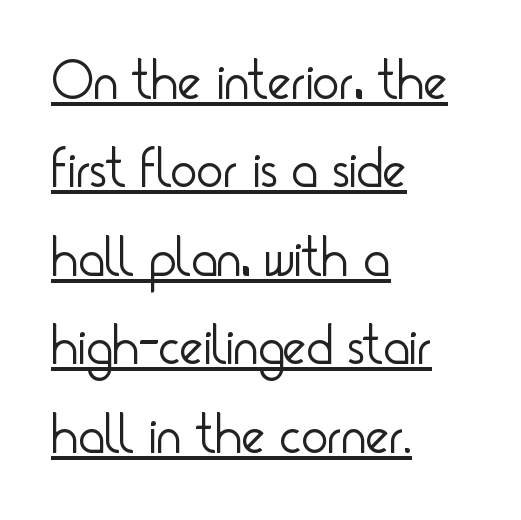
Q: Is the text bold? A: No.
Q: Is the text italic (slanted)? A: No, it is upright.
Q: Is the typeface a serif or a sans-serif typeface? A: Sans-serif.
Q: Is the text underlined? A: Yes.
Q: How is the paragraph aligned? A: Left-aligned.
Q: Is the spacing between letters normal or unusually wide? A: Normal.
Q: Is the spacing between lines tight, normal or loose? A: Normal.
Q: Width (condensed, normal, or wide)? A: Condensed.
Q: Stroke contrast? A: Low.
Q: x-height? A: Small.
Q: Monospaced? A: No.
